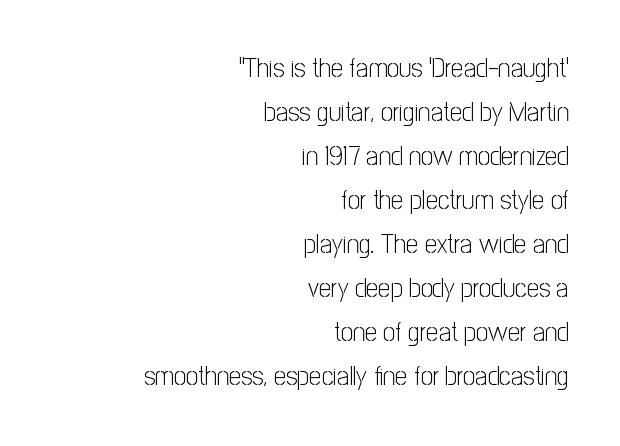
Ordinary non-slanted type is in use. Underlining? Definitely not there. This sample keeps an unexceptional amount of space between lines. Is the type heavy? It reads as light-to-regular instead. What stands out about the letter spacing? Nothing — it is the standard amount. These lines are set flush right with a ragged left edge.
